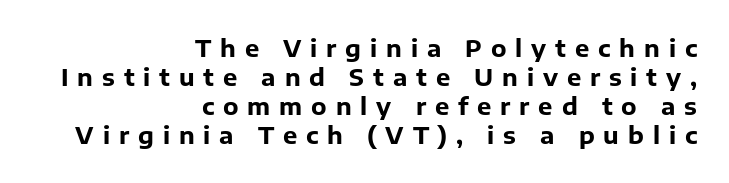
{"italic": "no", "bold": "yes", "underline": "no", "align": "right", "line_spacing_ratio": 1.21, "letter_spacing": "wide", "letter_spacing_em": 0.37, "glyph_px": 24}
